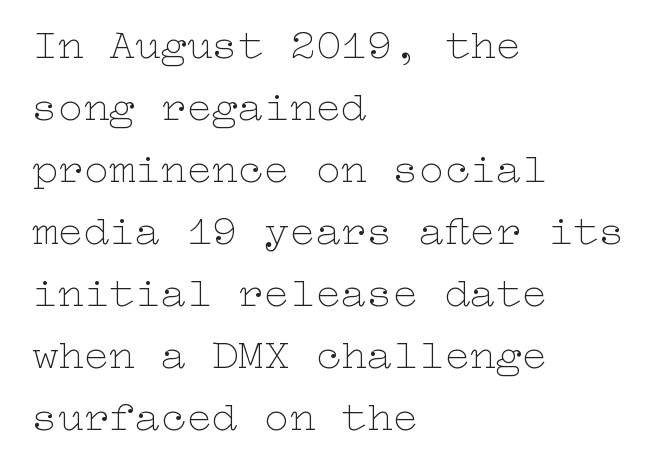
The zone under the glyphs is completely vacant. Summary of weight: not heavy and not bold. Does the leading feel generous? No, just average. Compared with a centered layout, this one pins lines to the left instead.
